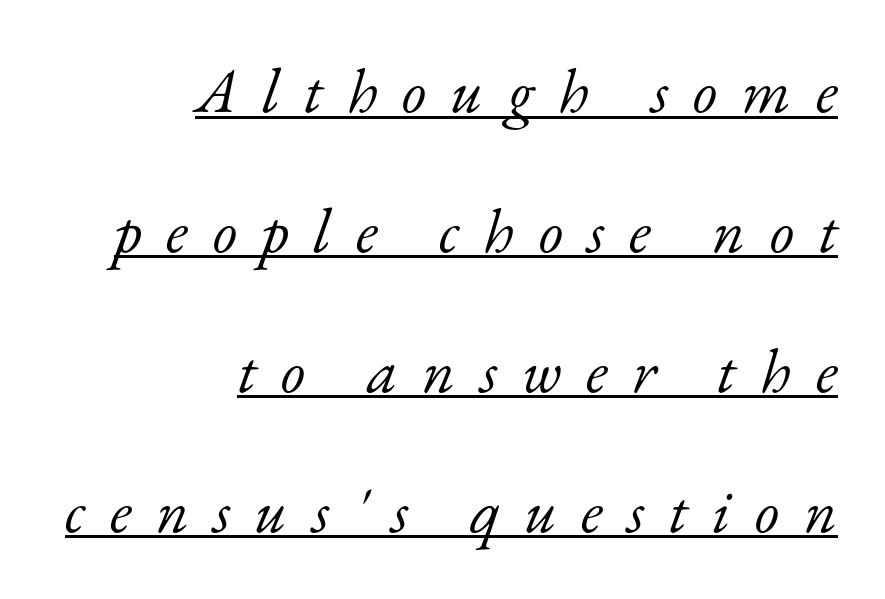
{"serif": "yes", "italic": "yes", "lean": "right", "slant_degrees": 17, "bold": "no", "weight": "light", "width": "normal", "stroke_contrast": "low", "x_height": "small", "monospaced": "no", "underline": "yes", "align": "right", "line_spacing": "loose", "line_spacing_ratio": 2.22, "letter_spacing": "wide", "letter_spacing_em": 0.39, "glyph_px": 63}
